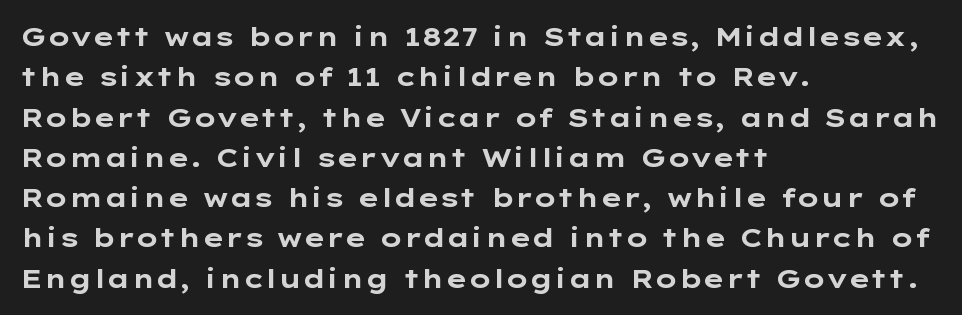
{"italic": "no", "bold": "yes", "underline": "no", "align": "left", "line_spacing": "normal", "line_spacing_ratio": 1.55, "letter_spacing": "normal", "letter_spacing_em": 0.0, "glyph_px": 26}
